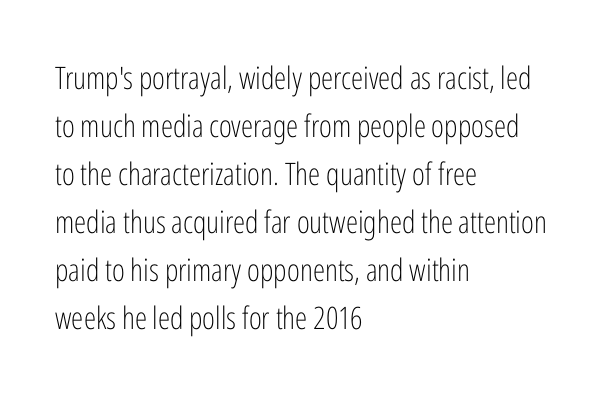
The image shows 31 px light, condensed sans-serif type, upright; set left-aligned, normal line spacing (1.55x), normal letter spacing, not underlined; low stroke contrast and a medium x-height.
